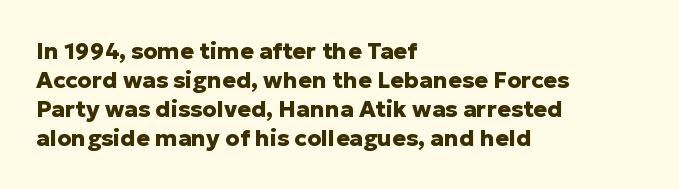
The typography opts for an upright posture over an oblique one. What weight is shown? A full bold with thick strokes. How would I describe the line gaps? Plain and ordinary. Each line starts at the same left margin while the right side varies.
